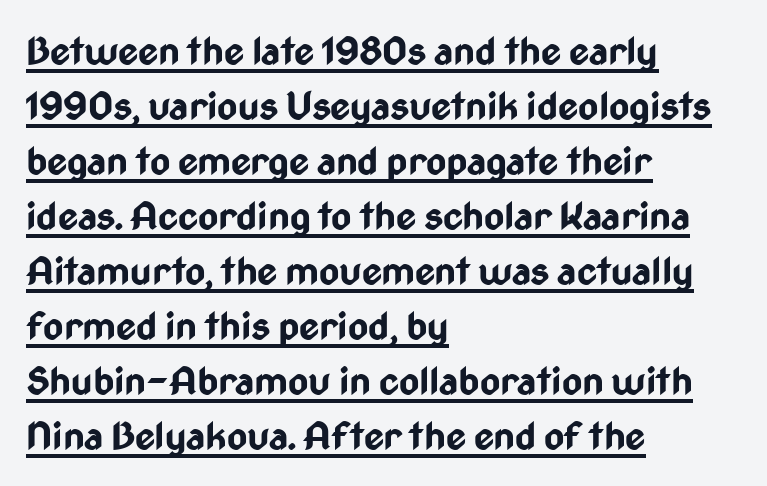
Typographic density is high because the face is bold. Every character sits straight up, as roman type does. How are the letters spaced? Ordinarily, with no added tracking. Typeset ragged right — the left edge is the straight one. Each new line begins a customary step beneath the previous one.
